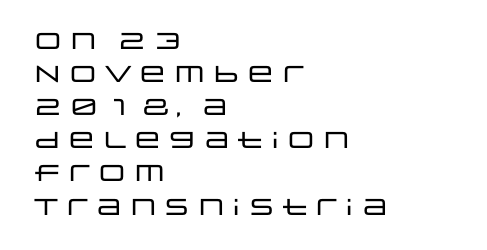
Q: Is the text italic (slanted)? A: No, it is upright.
Q: Is the text underlined? A: No.
Q: How is the paragraph aligned? A: Left-aligned.
Q: Is the spacing between letters normal or unusually wide? A: Normal.
Q: Is the spacing between lines tight, normal or loose? A: Normal.
